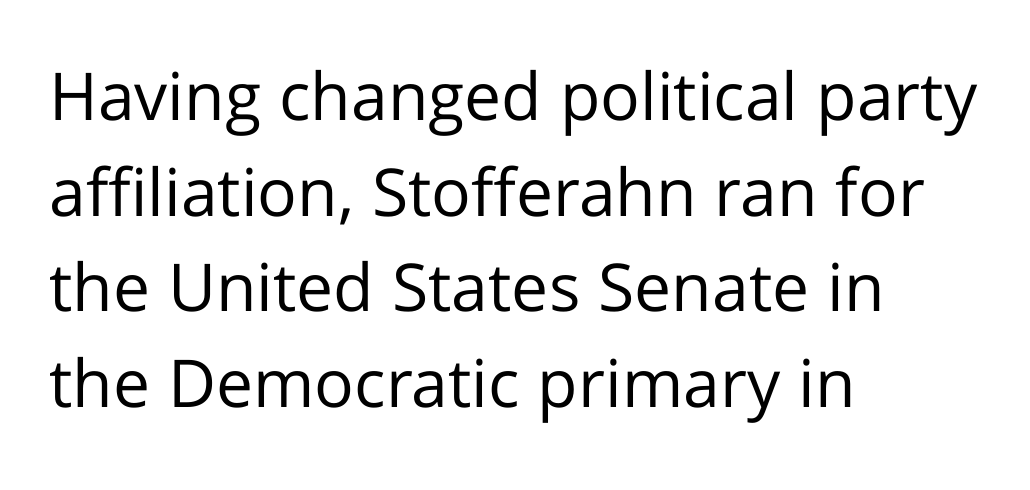
{"serif": "no", "italic": "no", "bold": "no", "weight": "regular", "width": "normal", "stroke_contrast": "low", "x_height": "medium", "monospaced": "no", "underline": "no", "align": "left", "line_spacing": "normal", "line_spacing_ratio": 1.45, "letter_spacing": "normal", "letter_spacing_em": 0.0, "glyph_px": 66}
